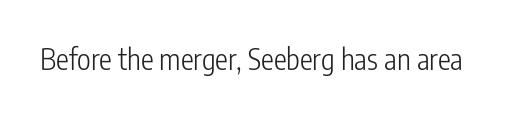
Q: Is the text bold? A: No.
Q: Is the text italic (slanted)? A: No, it is upright.
Q: Is the typeface a serif or a sans-serif typeface? A: Sans-serif.
Q: Is the text underlined? A: No.
Q: Is the spacing between letters normal or unusually wide? A: Normal.
Q: Width (condensed, normal, or wide)? A: Condensed.
Q: Stroke contrast? A: Low.
Q: x-height? A: Medium.
Q: Monospaced? A: No.
